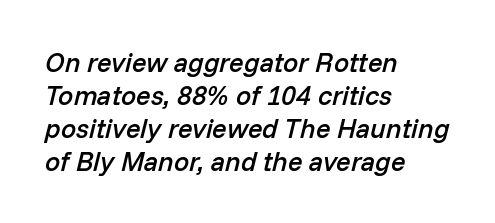
The image shows 27 px text type, italic (leaning right); set left-aligned, line spacing 1.22x, normal letter spacing, not underlined.
